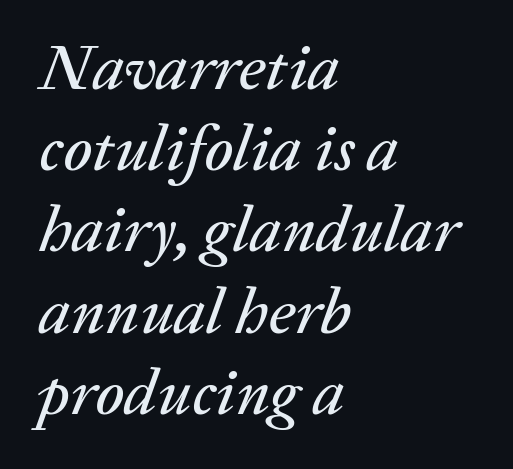
The image shows 65 px text type, italic (leaning right); set left-aligned, normal line spacing (1.25x), normal letter spacing, not underlined; low stroke contrast and a medium x-height.
